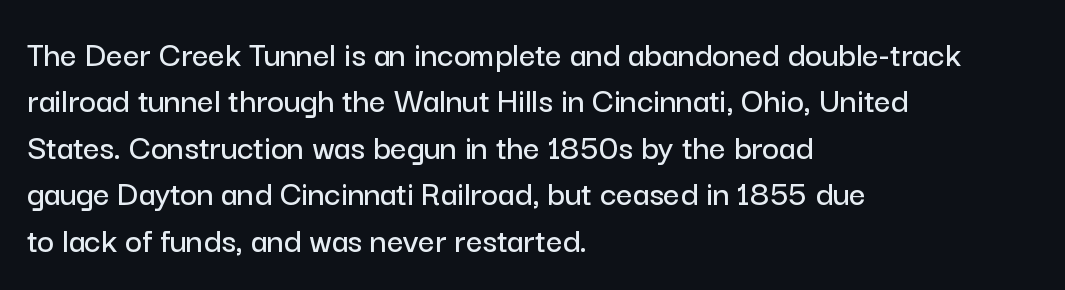
The image shows 36 px sans-serif type, upright; set left-aligned, normal line spacing (1.29x), normal letter spacing, not underlined; low stroke contrast and a medium x-height.
